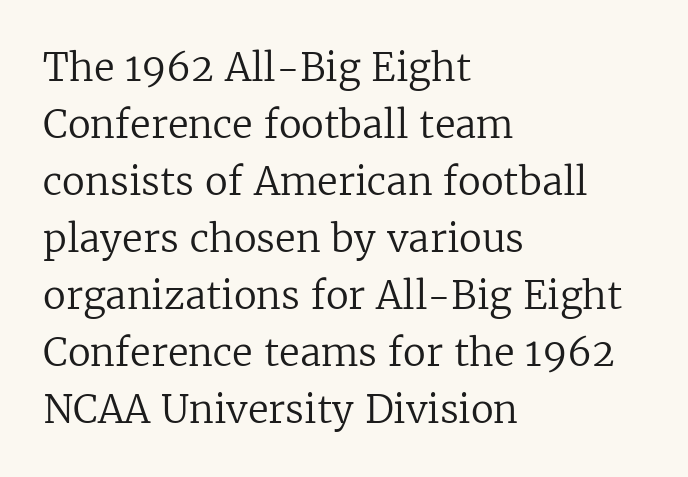
{"serif": "yes", "italic": "no", "bold": "no", "weight": "regular", "width": "normal", "stroke_contrast": "low", "x_height": "medium", "monospaced": "no", "underline": "no", "align": "left", "line_spacing": "normal", "line_spacing_ratio": 1.5, "letter_spacing": "normal", "letter_spacing_em": 0.0, "glyph_px": 38}
